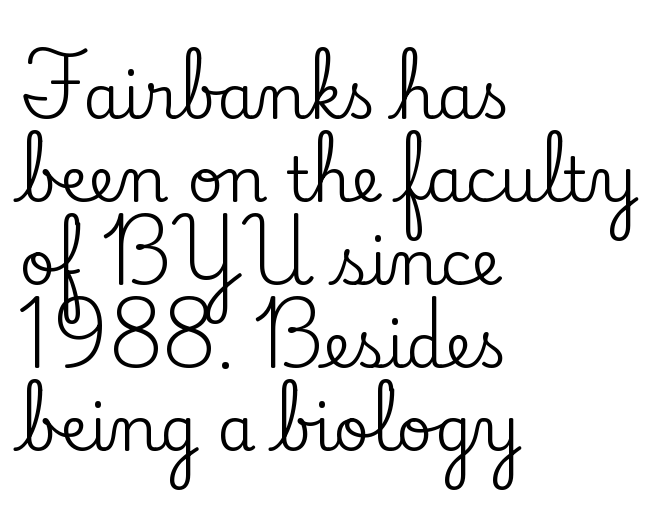
{"serif": "yes", "italic": "no", "width": "normal", "stroke_contrast": "low", "x_height": "small", "monospaced": "no", "underline": "no", "align": "left", "line_spacing": "normal", "line_spacing_ratio": 1.34, "letter_spacing": "normal", "letter_spacing_em": 0.0, "glyph_px": 62}
